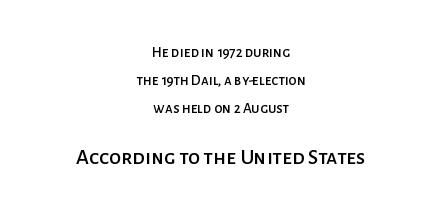
The image shows 22 px text type, upright; set centered, line spacing 1.86x, normal letter spacing, not underlined; the second (bottom) block is 1.47x larger.
